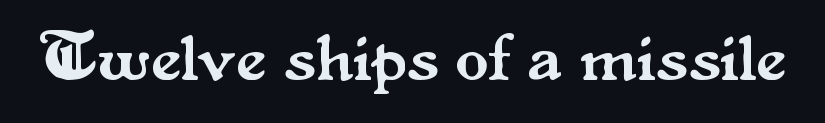
Glyph-to-glyph distance matches everyday printed text. The gap between lines stays unmarked. The letters advance in unequal steps, a hallmark of proportional type. No italicization has been applied; the sample stays upright. Classification — serif.
